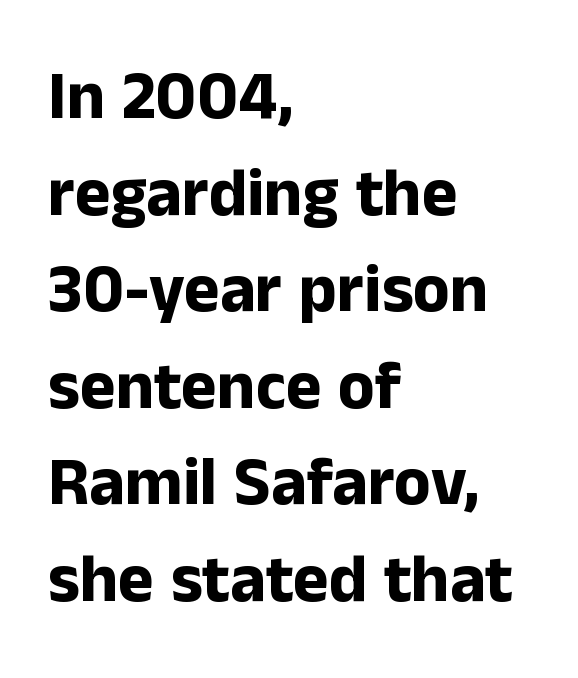
This sample has the flowing, uneven cadence of proportional lettering. Normally led — the rows are evenly, conventionally spaced. You could call the tracking neutral — neither tight nor loose. The strokes are fattened all the way to bold.
